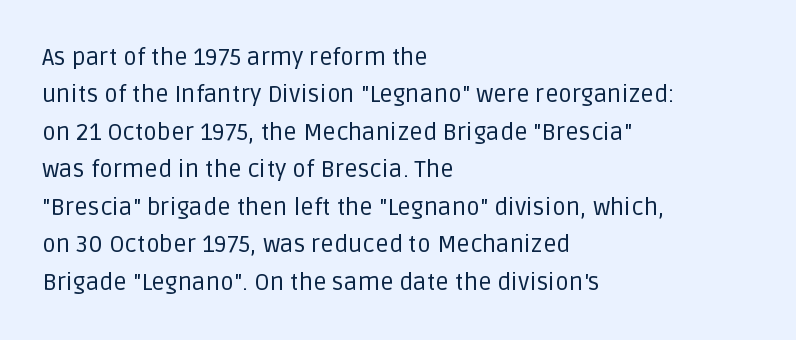
{"italic": "no", "bold": "no", "underline": "no", "align": "left", "line_spacing": "normal", "line_spacing_ratio": 1.56, "letter_spacing": "normal", "letter_spacing_em": 0.0, "glyph_px": 24}
